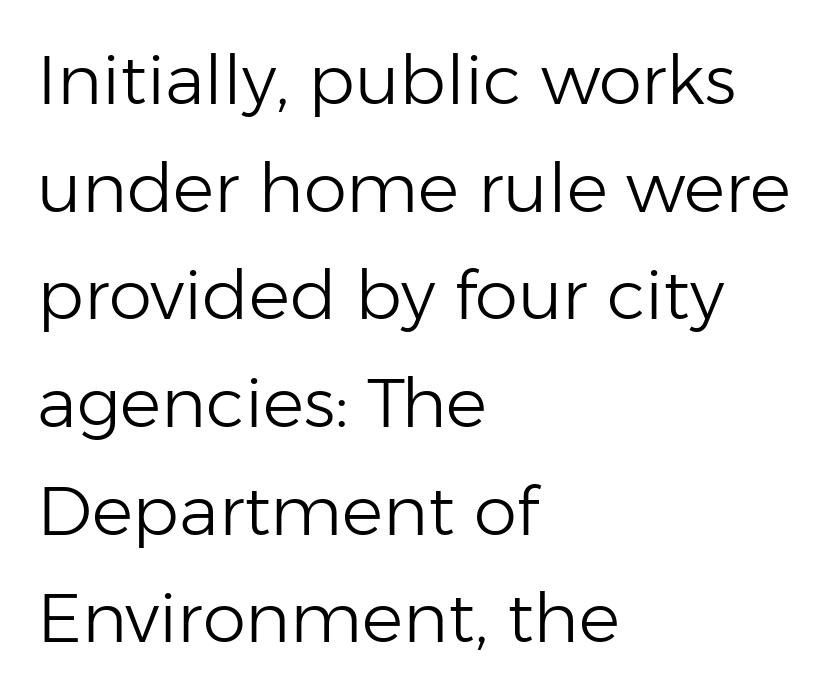
{"serif": "no", "italic": "no", "bold": "no", "weight": "light", "width": "normal", "stroke_contrast": "low", "x_height": "medium", "monospaced": "no", "underline": "no", "align": "left", "line_spacing": "normal", "line_spacing_ratio": 1.56, "letter_spacing": "normal", "letter_spacing_em": 0.0, "glyph_px": 69}
